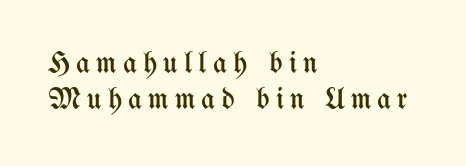
The weight would be labelled regular, book, light, or lighter still. Notice how the stems are strictly vertical — no italics here. Spacing verdict: proportional, widths tailored to each character. Observe the wide spacing: letters keep a clear distance from each other. Check under the words: just untouched page.
